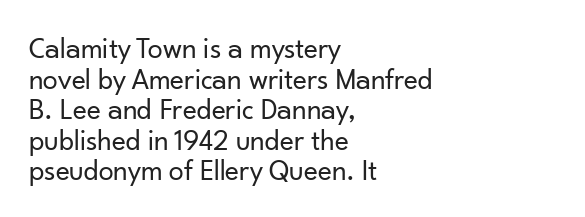
The image shows 30 px regular-weight sans-serif type, upright; set left-aligned, tight line spacing (1.02x), normal letter spacing, not underlined; low stroke contrast and a small x-height.
